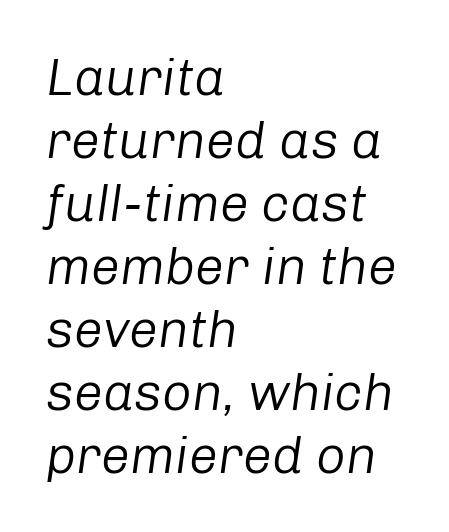
The typesetter chose a ragged-right arrangement here. The rendering applies a slant to the glyphs. The typesetting does not lean heavy: it is not bold. The zone under the glyphs is completely vacant.
